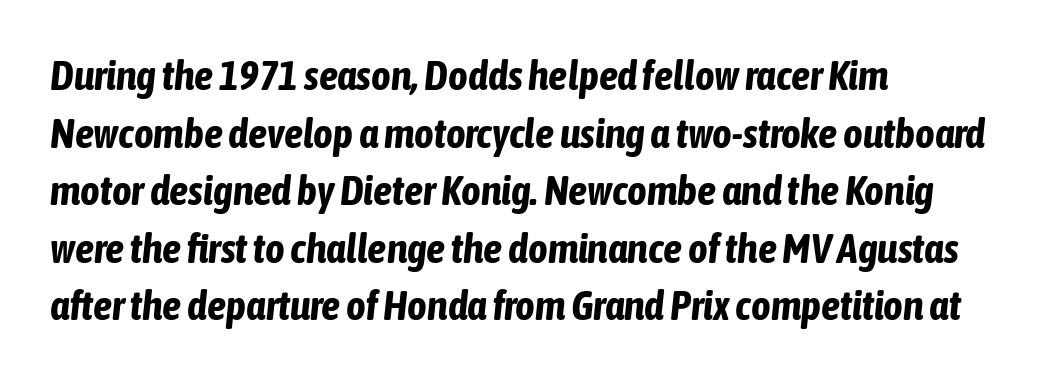
In CSS terms this would be text-align: left. A typesetter would call this proportional, since set widths differ per character. Does extra space separate the letters? No, they use regular spacing. These lines carry a lot of weight — the face is fully bold.
